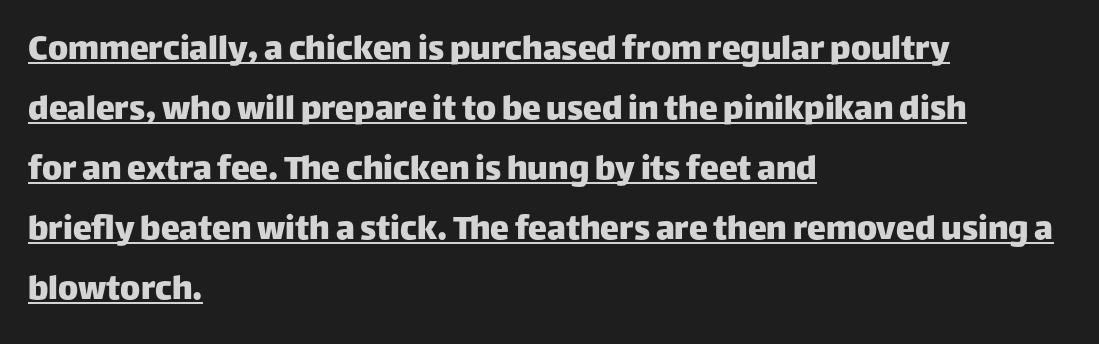
The image shows 38 px sans-serif type, upright; set left-aligned, normal line spacing (1.58x), normal letter spacing, underlined; low stroke contrast and a large x-height.
